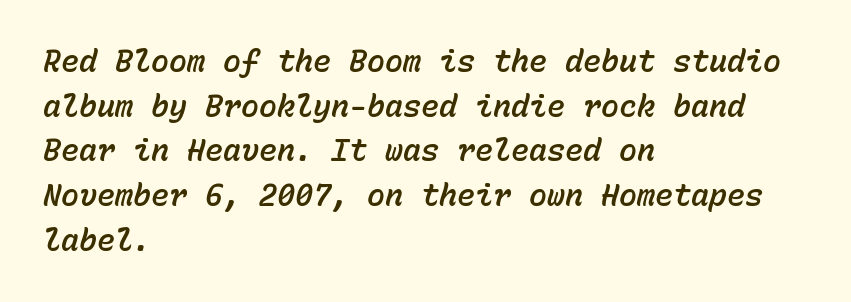
{"italic": "yes", "lean": "right", "slant_degrees": 15, "width": "normal", "stroke_contrast": "low", "x_height": "medium", "monospaced": "yes", "underline": "no", "align": "left", "line_spacing": "normal", "line_spacing_ratio": 1.49, "letter_spacing": "normal", "letter_spacing_em": 0.0, "glyph_px": 30}
